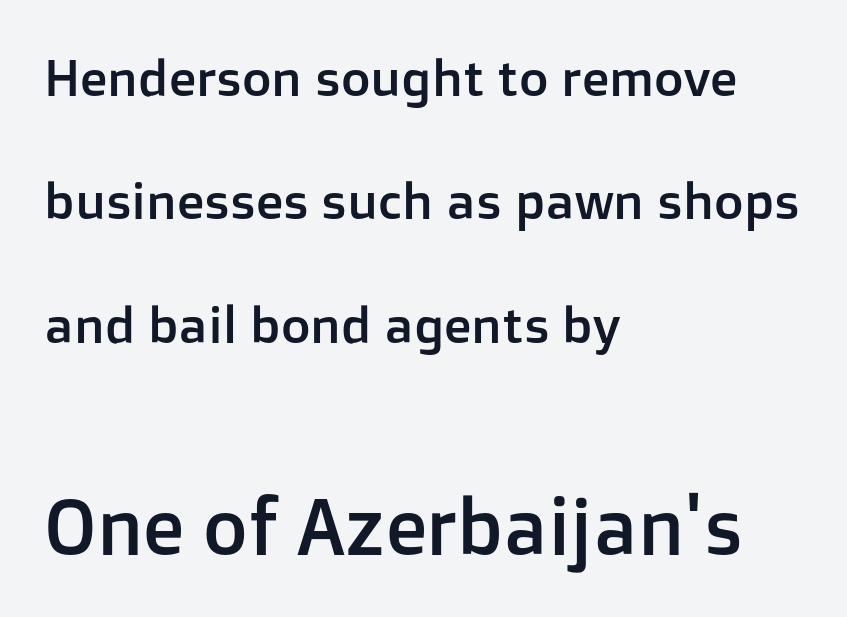
Q: Is the text italic (slanted)? A: No, it is upright.
Q: Is the typeface a serif or a sans-serif typeface? A: Sans-serif.
Q: Is the text underlined? A: No.
Q: How is the paragraph aligned? A: Left-aligned.
Q: Is the spacing between letters normal or unusually wide? A: Normal.
Q: Is the spacing between lines tight, normal or loose? A: Loose.
Q: Which block of text is set in a larger size, the first (top) or the second (bottom)? A: The second (bottom) one.
Q: Width (condensed, normal, or wide)? A: Normal.
Q: Stroke contrast? A: Low.
Q: x-height? A: Medium.
Q: Monospaced? A: No.
